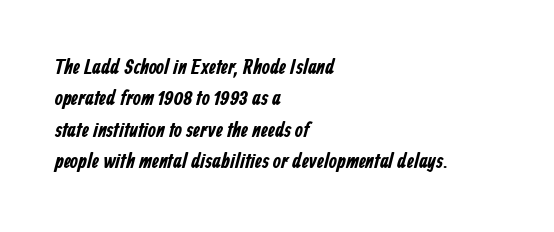
Q: Is the text bold? A: Yes.
Q: Is the text underlined? A: No.
Q: How is the paragraph aligned? A: Left-aligned.
Q: Is the spacing between letters normal or unusually wide? A: Normal.
Q: Is the spacing between lines tight, normal or loose? A: Normal.
